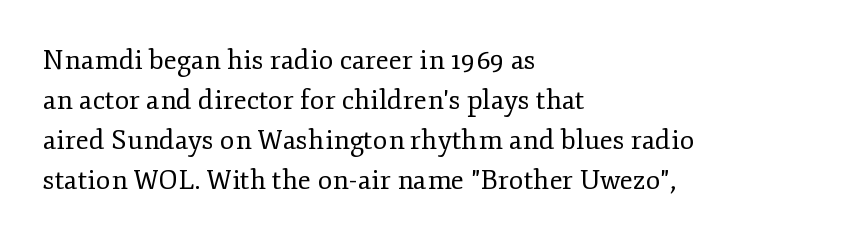
Italic: no, the glyphs are upright roman. Observe the ordinary spacing: letters are neighbours, not strangers. Line spacing here is normal. The zone under the glyphs is completely vacant. These lines stack with their left ends in a neat column.
